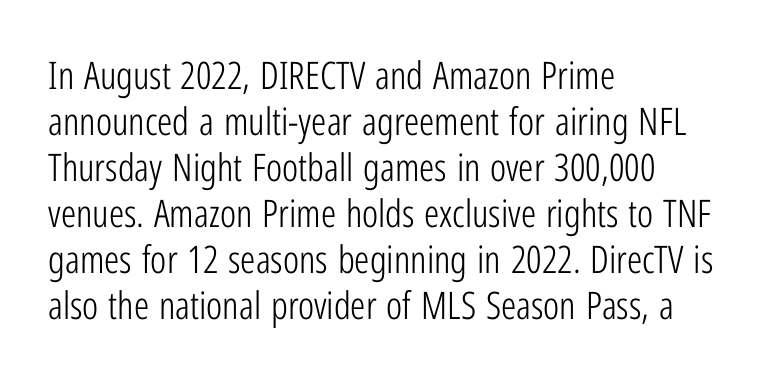
The image shows 38 px light, condensed sans-serif type, upright; set left-aligned, line spacing 1.21x, normal letter spacing, not underlined; low stroke contrast and a medium x-height.
